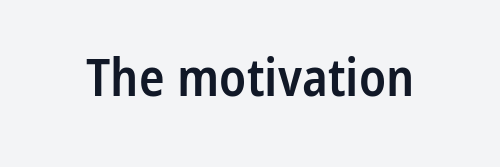
{"serif": "no", "italic": "no", "bold": "semi", "weight": "semibold", "width": "condensed", "stroke_contrast": "low", "x_height": "medium", "monospaced": "no", "underline": "no", "letter_spacing": "normal", "letter_spacing_em": 0.0, "glyph_px": 53}
